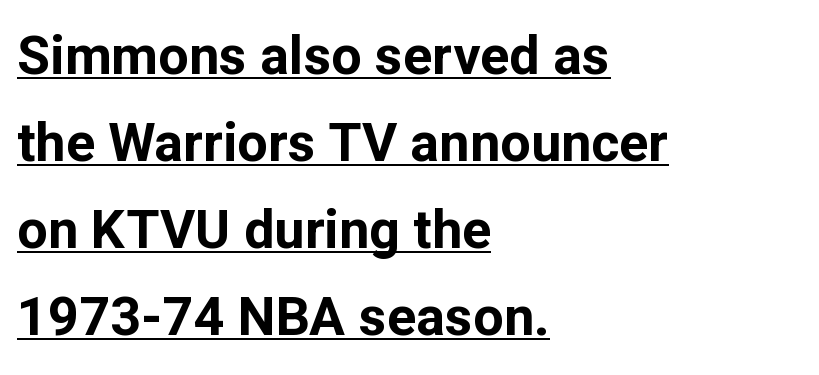
Leading matches the norm, producing a regular column. Thick stems and heavy bowls — unmistakably bold. The setting favours the left margin, as ordinary paragraphs usually do. This sample uses an upright cut, with every glyph sitting square on the baseline. Between one letter and the next there's only the usual sliver of space. Unlike a traditional serif, this face leaves its strokes unadorned.
